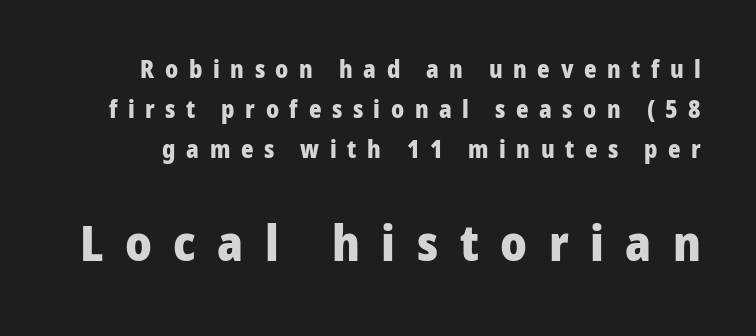
Font category for this specimen: sans-serif. Is the lower block the larger one? Yes — the lower block carries the bigger type. The zone under the glyphs is completely vacant. Here the designer chose a conventional face with non-uniform glyph widths.
